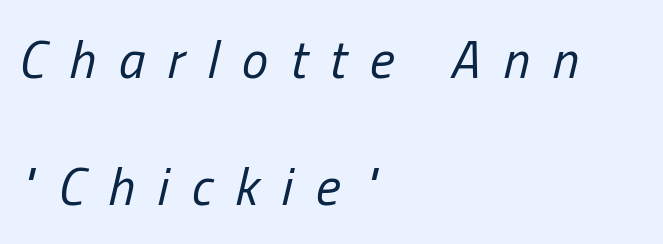
Q: Is the text bold? A: No.
Q: Is the text italic (slanted)? A: Yes, it leans right by about 13 degrees.
Q: Is the text underlined? A: No.
Q: How is the paragraph aligned? A: Left-aligned.
Q: Is the spacing between letters normal or unusually wide? A: Unusually wide.
Q: Is the spacing between lines tight, normal or loose? A: Loose.
Q: Width (condensed, normal, or wide)? A: Condensed.
Q: Stroke contrast? A: Low.
Q: x-height? A: Medium.
Q: Monospaced? A: No.
